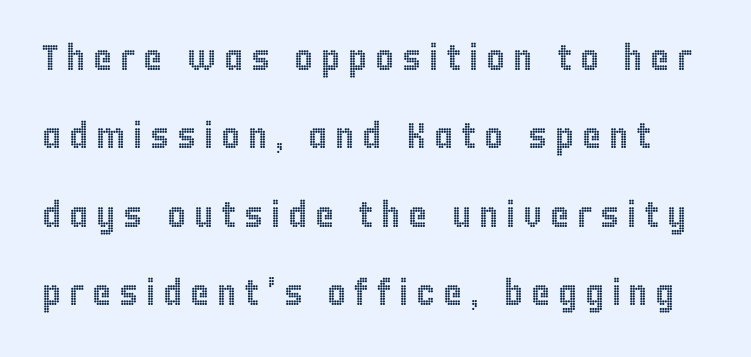
Compared with typical body copy, the letter spacing here is much looser. Is this a fixed-width face? No — the glyphs have proportional, varying widths. In terms of posture, this sample is upright. The space beneath each line is pristine and unruled.
